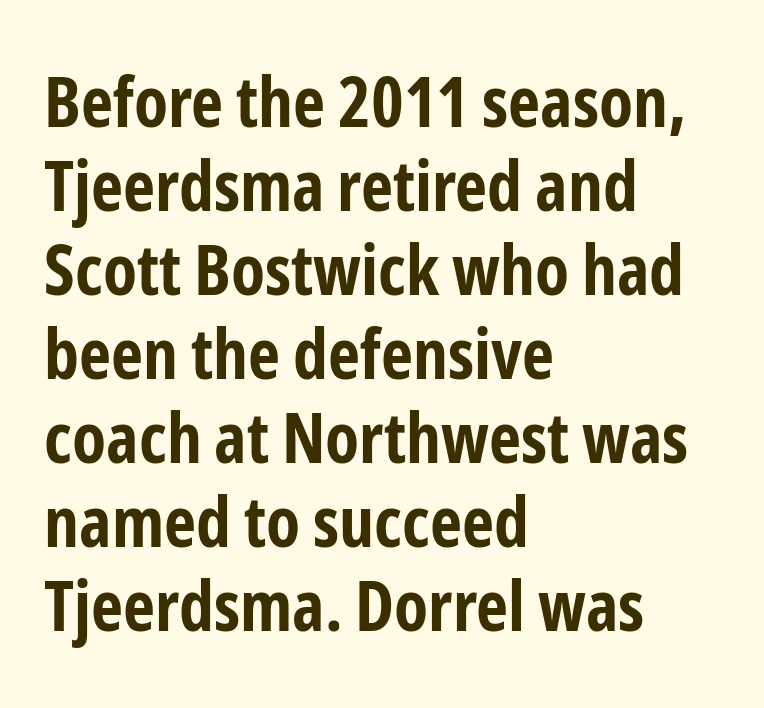
Q: Is the text bold? A: Yes.
Q: Is the text italic (slanted)? A: No, it is upright.
Q: Is the typeface a serif or a sans-serif typeface? A: Sans-serif.
Q: Is the text underlined? A: No.
Q: How is the paragraph aligned? A: Left-aligned.
Q: Is the spacing between letters normal or unusually wide? A: Normal.
Q: Width (condensed, normal, or wide)? A: Condensed.
Q: Stroke contrast? A: Low.
Q: x-height? A: Medium.
Q: Monospaced? A: No.
